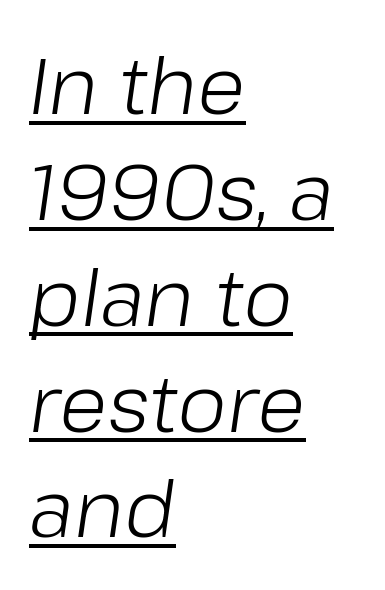
{"italic": "yes", "lean": "right", "slant_degrees": 8, "bold": "no", "weight": "light", "width": "normal", "stroke_contrast": "low", "x_height": "medium", "monospaced": "no", "underline": "yes", "align": "left", "line_spacing": "normal", "line_spacing_ratio": 1.34, "letter_spacing": "normal", "letter_spacing_em": 0.0, "glyph_px": 79}
